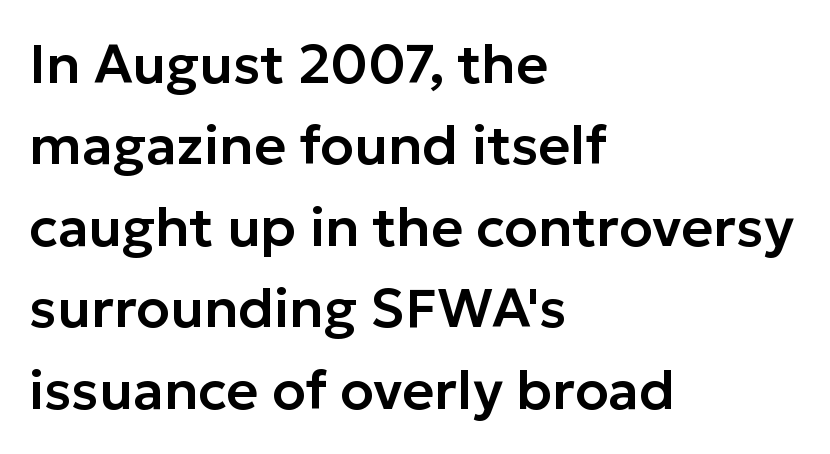
{"serif": "no", "italic": "no", "width": "normal", "stroke_contrast": "low", "x_height": "medium", "monospaced": "no", "underline": "no", "align": "left", "line_spacing": "normal", "line_spacing_ratio": 1.48, "letter_spacing": "normal", "letter_spacing_em": 0.0, "glyph_px": 55}
